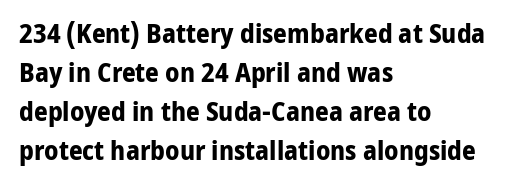
Line starts are locked; line ends wander. On the weight axis this lands at bold, roughly 700. Italic: no, the glyphs are upright roman. Glance below the letters and you will spot only blank space.
